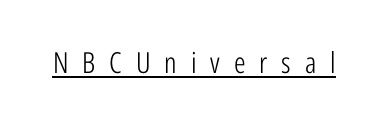
Q: Is the text bold? A: No.
Q: Is the text italic (slanted)? A: No, it is upright.
Q: Is the typeface a serif or a sans-serif typeface? A: Sans-serif.
Q: Is the text underlined? A: Yes.
Q: Is the spacing between letters normal or unusually wide? A: Unusually wide.
Q: Width (condensed, normal, or wide)? A: Condensed.
Q: Stroke contrast? A: Low.
Q: x-height? A: Medium.
Q: Monospaced? A: No.
